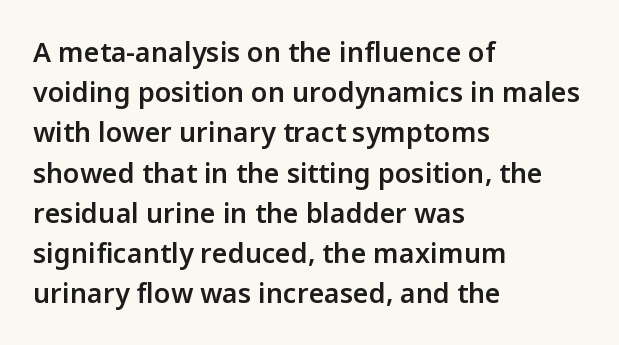
Q: Is the text bold? A: Semi-bold.
Q: Is the text italic (slanted)? A: No, it is upright.
Q: Is the text underlined? A: No.
Q: How is the paragraph aligned? A: Left-aligned.
Q: Is the spacing between letters normal or unusually wide? A: Normal.
Q: Is the spacing between lines tight, normal or loose? A: Normal.
